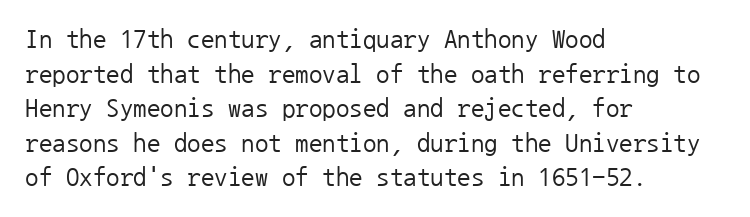
Q: Is the text bold? A: No.
Q: Is the text italic (slanted)? A: No, it is upright.
Q: Is the text underlined? A: No.
Q: How is the paragraph aligned? A: Left-aligned.
Q: Is the spacing between letters normal or unusually wide? A: Normal.
Q: Is the spacing between lines tight, normal or loose? A: Normal.
